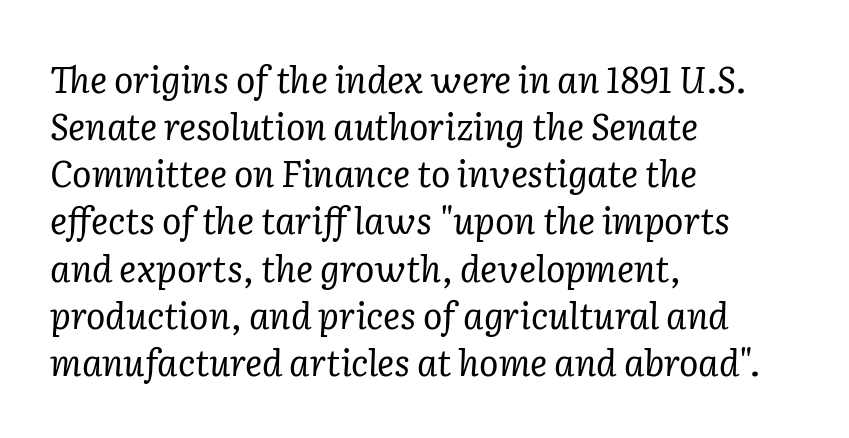
{"serif": "yes", "italic": "yes", "lean": "right", "slant_degrees": 2, "bold": "no", "weight": "regular", "width": "normal", "stroke_contrast": "low", "x_height": "medium", "monospaced": "no", "underline": "no", "align": "left", "line_spacing": "normal", "line_spacing_ratio": 1.31, "letter_spacing": "normal", "letter_spacing_em": 0.0, "glyph_px": 36}
